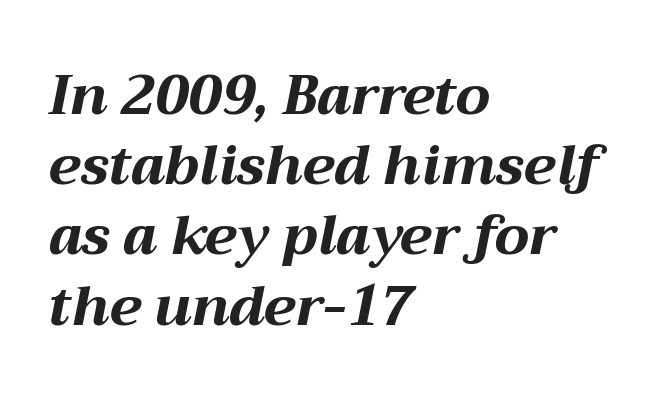
These lines are rendered in a variable-pitch font. Students, observe: this is what conventionally led text looks like. The text carries the slant typical of an italic or oblique font. How are the letters spaced? Ordinarily, with no added tracking.
